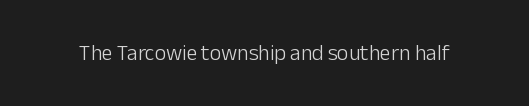
Q: Is the text bold? A: No.
Q: Is the text italic (slanted)? A: No, it is upright.
Q: Is the text underlined? A: No.
Q: Is the spacing between letters normal or unusually wide? A: Normal.
